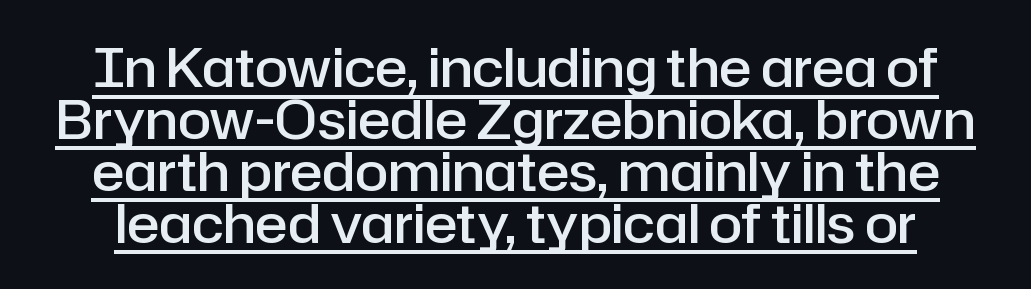
If you measured baseline to baseline, you'd find a short distance. Characters remain perfectly vertical along every line. These lines are rendered in a variable-pitch font. Compared with an ordinary text face, these strokes are moderately heavier — a semibold. Glance below the letters and you will spot a drawn line.
